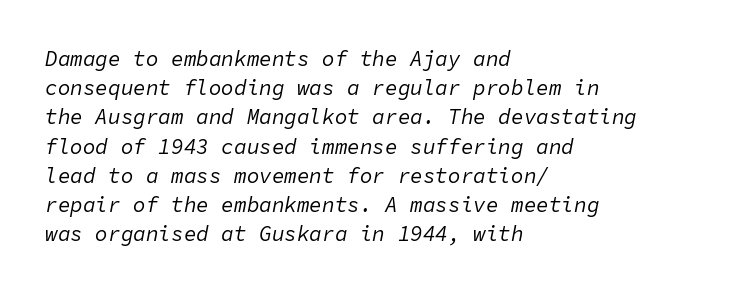
{"italic": "yes", "lean": "right", "slant_degrees": 11, "bold": "no", "underline": "no", "align": "left", "line_spacing": "normal", "line_spacing_ratio": 1.39, "letter_spacing": "normal", "letter_spacing_em": 0.0, "glyph_px": 21}
